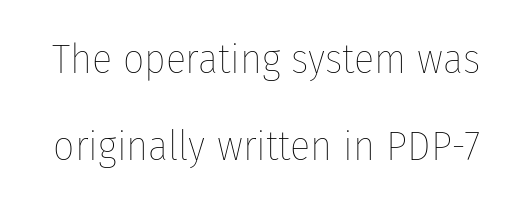
Looks like regular typesetting: each glyph gets only the width it needs. Default kerning and tracking; the words read as compact shapes. Caption: face not bold, strokes unweighted. A typesetter would mark this as roman, not italic.
